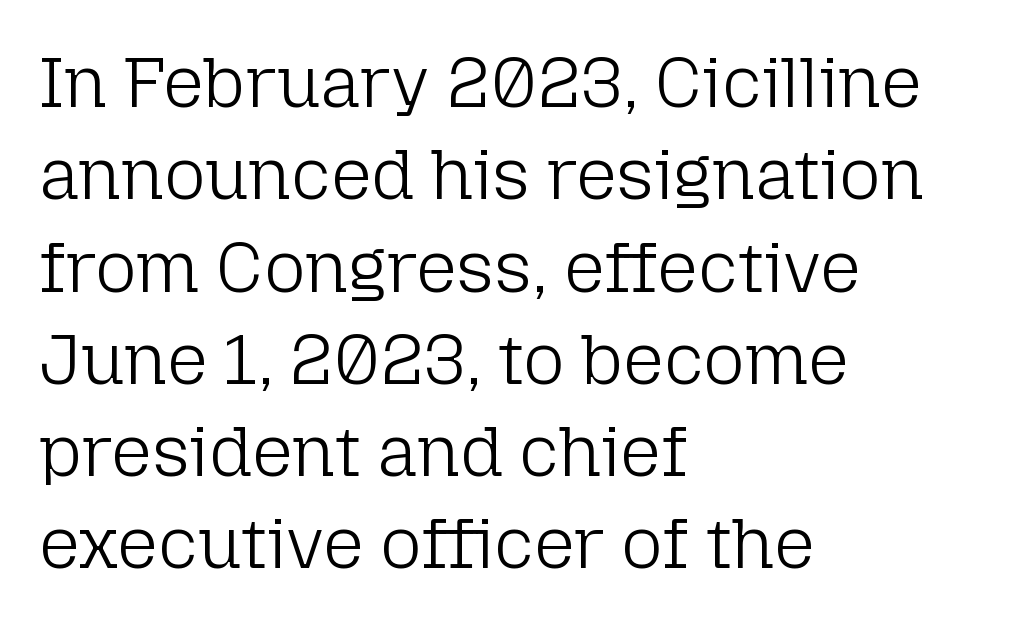
The image shows 71 px light sans-serif type, upright; set left-aligned, normal line spacing (1.3x), normal letter spacing, not underlined; low stroke contrast and a medium x-height.
